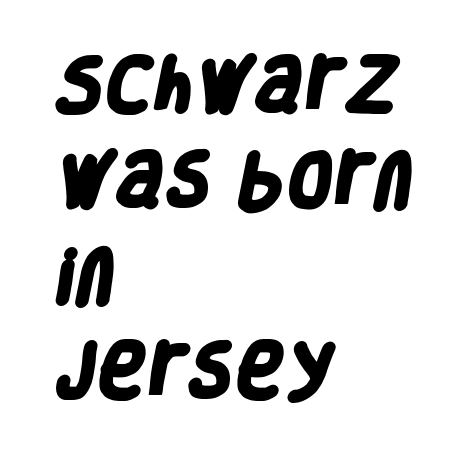
Typographic density is high because the face is bold. Any mark beneath the type? The region is blank. The face used here is a sans, in the tradition of grotesques and geometrics. This rendering uses left alignment, leaving the right contour irregular. Is this a fixed-width face? No — the glyphs have proportional, varying widths. Compared with typical body copy, the letter spacing here is the same.
